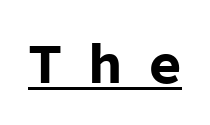
Q: Is the text bold? A: Yes.
Q: Is the text italic (slanted)? A: No, it is upright.
Q: Is the typeface a serif or a sans-serif typeface? A: Sans-serif.
Q: Is the text underlined? A: Yes.
Q: Is the spacing between letters normal or unusually wide? A: Unusually wide.
Q: Width (condensed, normal, or wide)? A: Normal.
Q: Stroke contrast? A: Low.
Q: x-height? A: Medium.
Q: Monospaced? A: Yes.
